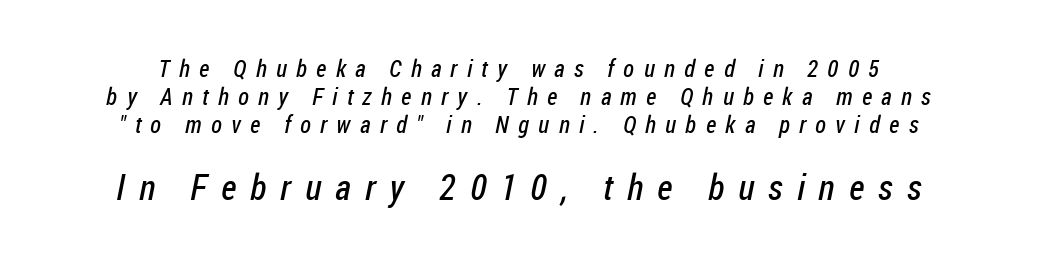
Weight: not bold — regular or lighter. Note: no serifs on the glyphs. A typesetter would call this proportional, since set widths differ per character. Characters follow at a spacing far wider than the type designer built in. Reading top to bottom, the characters get bigger at the block break. Anything drawn beneath the words? Only blank space.
